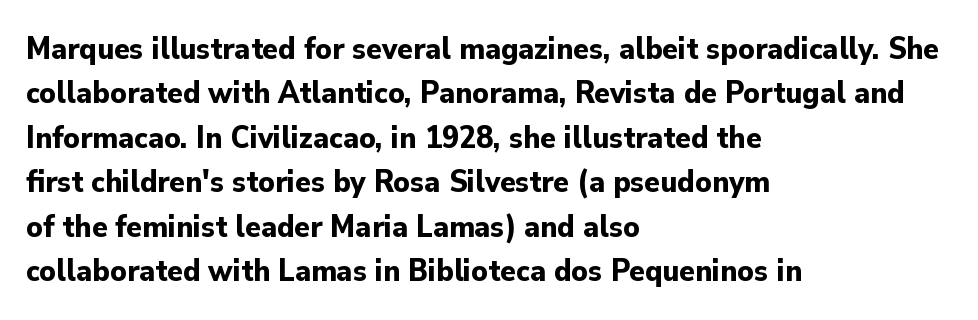
Upright lettering throughout. Left-aligned paragraph, ragged on the right. This rendering employs a face without finishing strokes, i.e., a sans-serif. Do the characters align in a grid? No, the font is proportional. Regarding leading, the lines here are spaced in the standard way.
